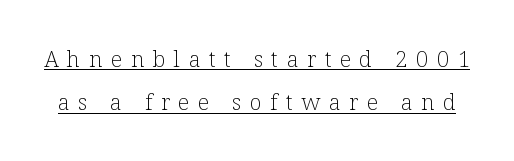
The image shows 22 px text type, upright; set loose line spacing (1.97x), unusually wide letter spacing (+0.39 em), underlined.
